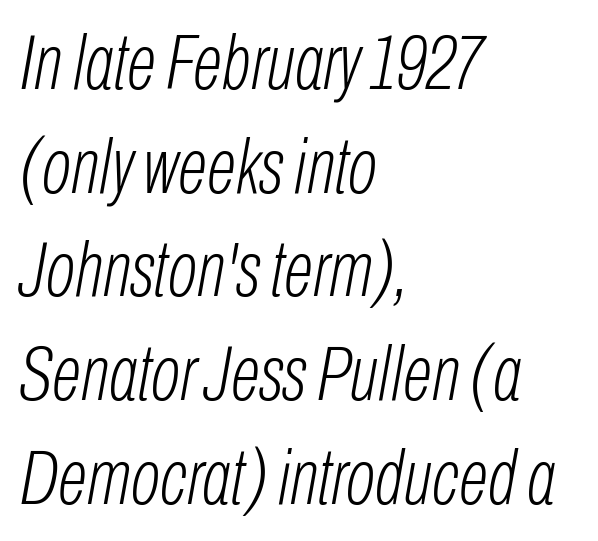
{"italic": "yes", "lean": "right", "slant_degrees": 10, "bold": "no", "weight": "light", "width": "condensed", "stroke_contrast": "low", "x_height": "medium", "monospaced": "no", "underline": "no", "align": "left", "line_spacing": "normal", "line_spacing_ratio": 1.33, "letter_spacing": "normal", "letter_spacing_em": 0.0, "glyph_px": 78}
